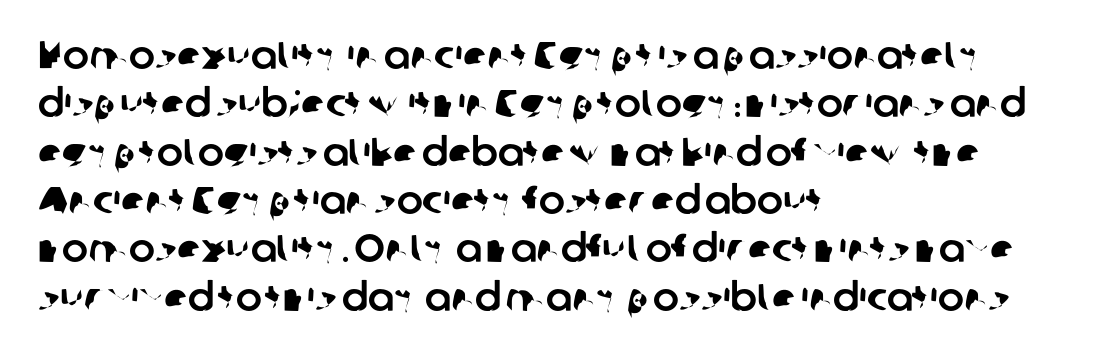
{"serif": "no", "width": "normal", "stroke_contrast": "low", "x_height": "medium", "monospaced": "no", "underline": "no", "align": "left", "line_spacing_ratio": 1.24, "letter_spacing": "normal", "letter_spacing_em": 0.0, "glyph_px": 39}
